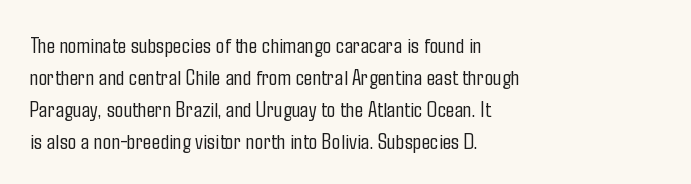
Q: Is the text bold? A: No.
Q: Is the text italic (slanted)? A: No, it is upright.
Q: Is the text underlined? A: No.
Q: How is the paragraph aligned? A: Left-aligned.
Q: Is the spacing between letters normal or unusually wide? A: Normal.
Q: Is the spacing between lines tight, normal or loose? A: Normal.
